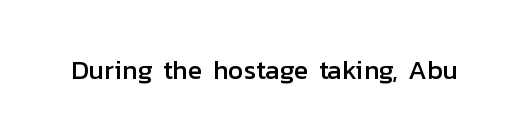
{"italic": "no", "underline": "no", "letter_spacing": "normal", "letter_spacing_em": 0.0, "glyph_px": 27}
